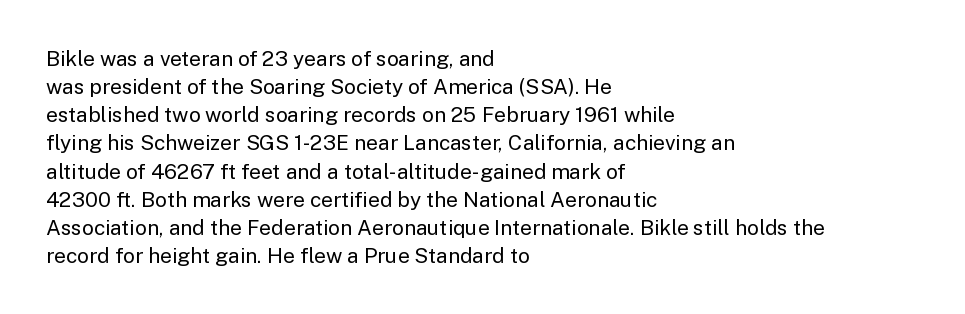
The image shows 21 px text type, upright; set left-aligned, normal line spacing (1.34x), normal letter spacing, not underlined.
